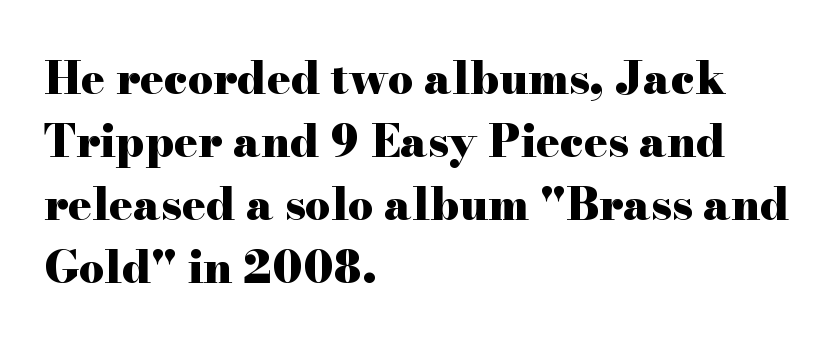
The space between consecutive lines is moderate. The characters display serif detailing at their extremities. This is roman type, the default non-slanted kind. Compared with a centered layout, this one pins lines to the left instead. The glyphs are unaccompanied by any horizontal stroke below them. Do the characters align in a grid? No, the font is proportional.
